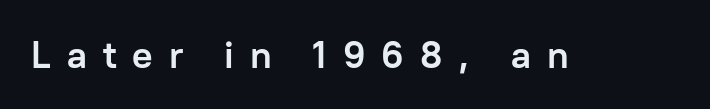
The image shows 38 px semibold sans-serif type, upright; set unusually wide letter spacing (+0.42 em), not underlined; low stroke contrast and a medium x-height.
